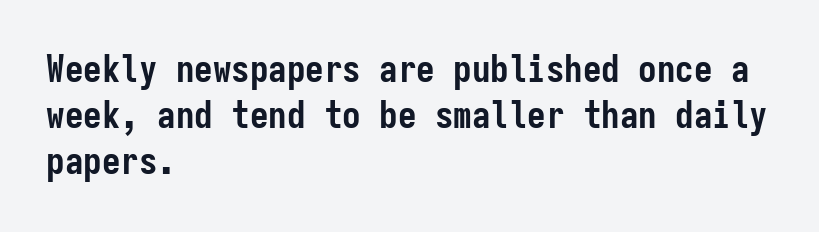
The image shows 37 px semibold, condensed sans-serif type, upright, monospaced; set left-aligned, normal line spacing (1.25x), normal letter spacing, not underlined; low stroke contrast and a medium x-height.
